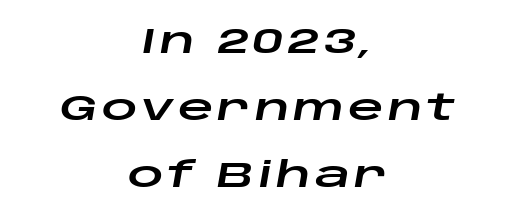
Q: Is the text italic (slanted)? A: Yes, it leans right by about 10 degrees.
Q: Is the text underlined? A: No.
Q: How is the paragraph aligned? A: Centered.
Q: Is the spacing between lines tight, normal or loose? A: Loose.
Q: Width (condensed, normal, or wide)? A: Wide.
Q: Stroke contrast? A: Low.
Q: x-height? A: Large.
Q: Monospaced? A: No.
